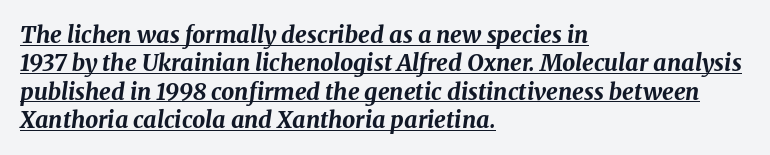
{"italic": "yes", "lean": "right", "slant_degrees": 8, "bold": "yes", "underline": "yes", "align": "left", "line_spacing_ratio": 1.23, "letter_spacing": "normal", "letter_spacing_em": 0.0, "glyph_px": 23}
